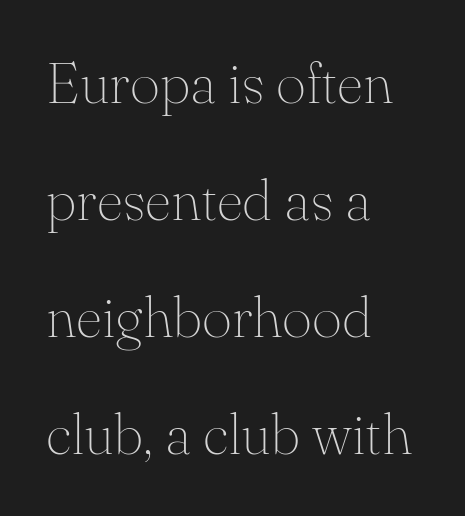
The image shows 58 px thin serif type, upright; set left-aligned, loose line spacing (2.02x), normal letter spacing, not underlined; medium stroke contrast and a small x-height.
